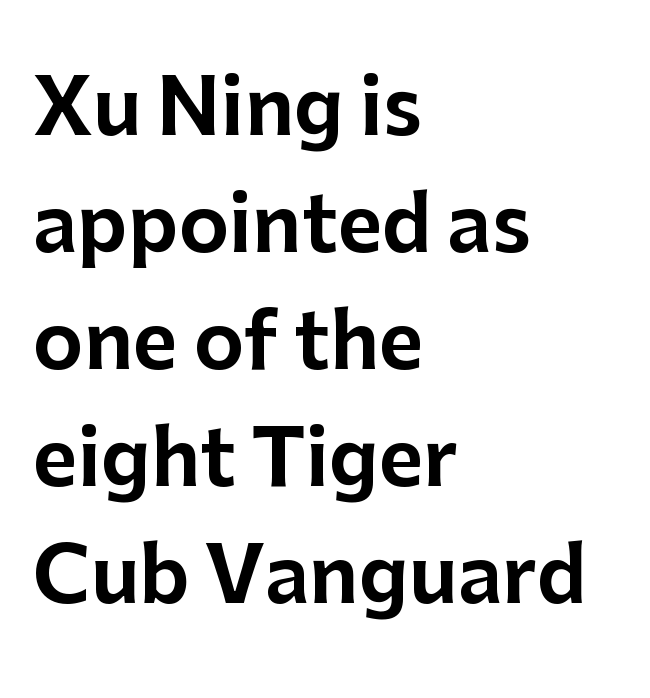
Q: Is the text italic (slanted)? A: No, it is upright.
Q: Is the typeface a serif or a sans-serif typeface? A: Sans-serif.
Q: Is the text underlined? A: No.
Q: How is the paragraph aligned? A: Left-aligned.
Q: Is the spacing between letters normal or unusually wide? A: Normal.
Q: Is the spacing between lines tight, normal or loose? A: Normal.
Q: Width (condensed, normal, or wide)? A: Normal.
Q: Stroke contrast? A: Low.
Q: x-height? A: Medium.
Q: Monospaced? A: No.
